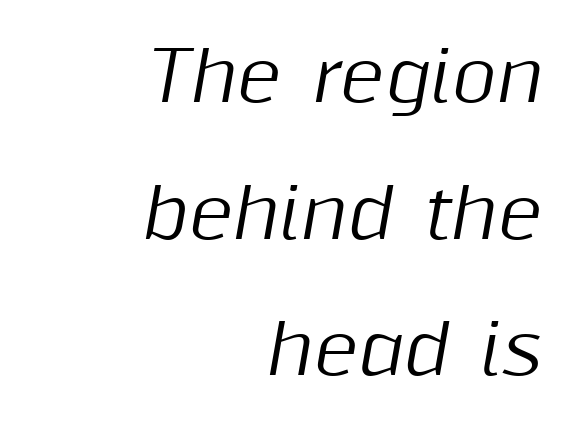
Loosely led — the rows are spread out. One-word summary of the alignment: right. You could not count columns in this text — the font is proportionally spaced. Words appear dense and cohesive because spacing is normal. Anything drawn beneath the words? Only blank space.
